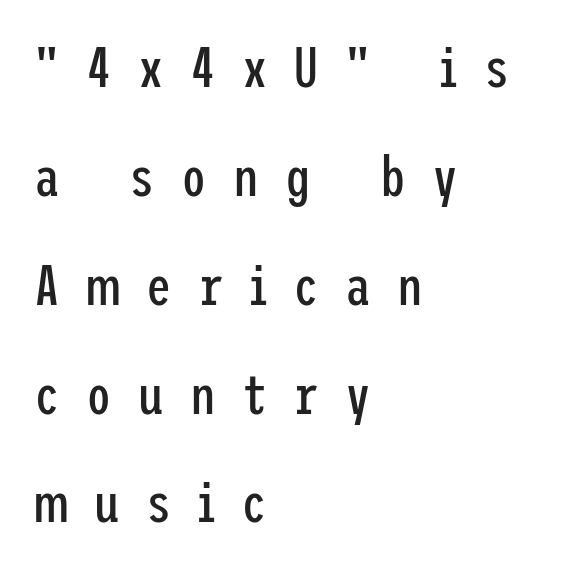
{"serif": "no", "italic": "no", "bold": "no", "weight": "regular", "width": "condensed", "stroke_contrast": "low", "x_height": "medium", "underline": "no", "align": "left", "line_spacing": "loose", "line_spacing_ratio": 1.91, "letter_spacing": "wide", "letter_spacing_em": 0.46, "glyph_px": 57}
